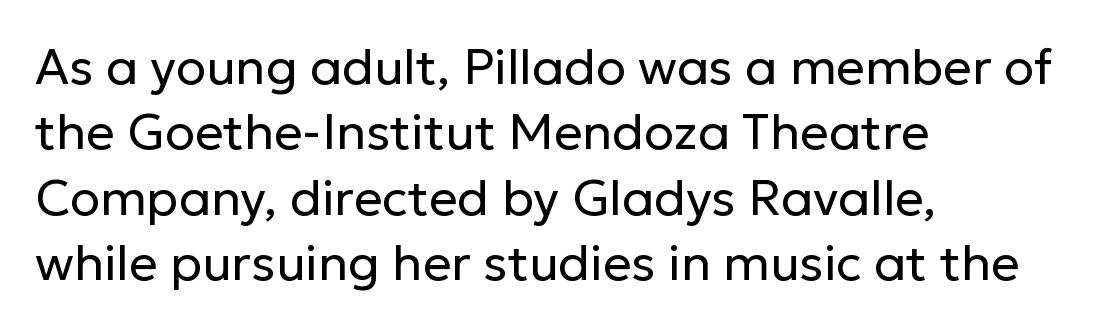
No italicization has been applied; the sample stays upright. Has an underline been added? It has not. The designer left line spacing at the default. Look at the bottom of the vertical strokes: they stop flat, with no serifs. Does extra space separate the letters? No, they use regular spacing. Proportional: the letters do not fall into vertical columns.
